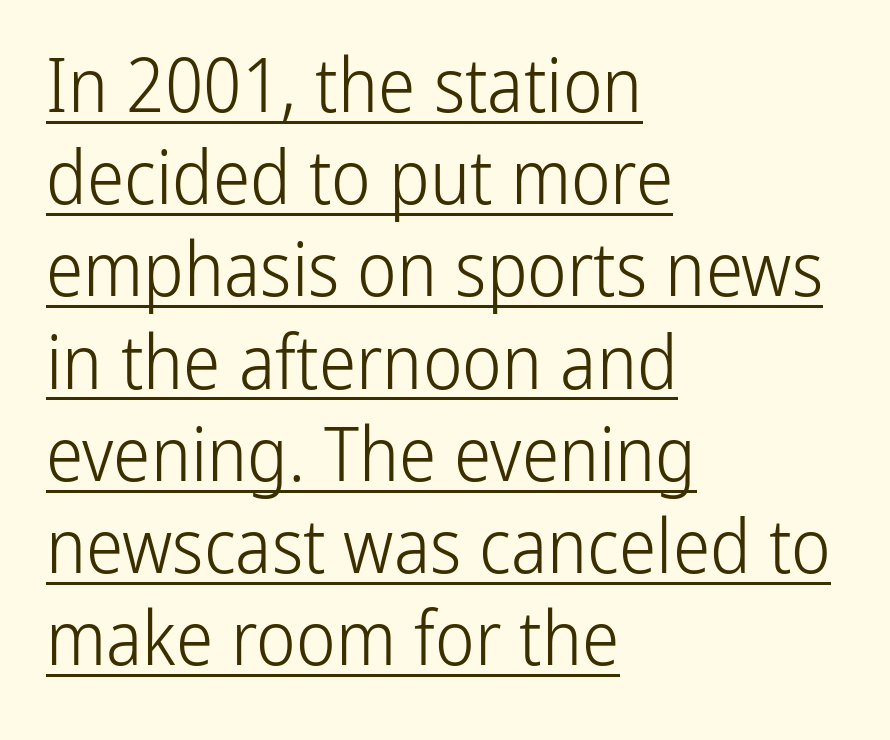
The typesetter chose a ragged-right arrangement here. Typographically, this falls in the sans-serif category. Quick note: not italic, upright. This sample carries an underscore along the baseline area.
